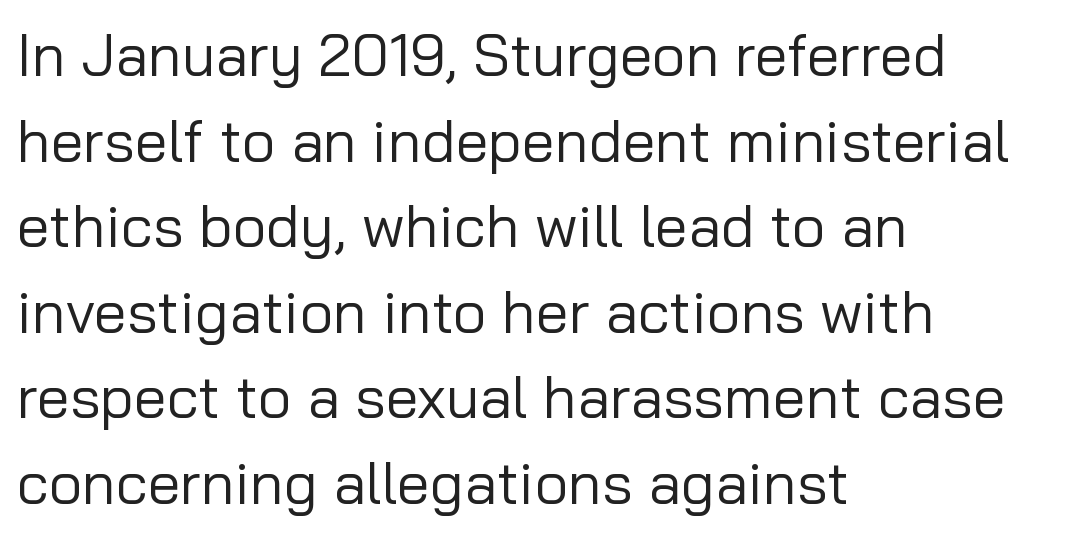
The image shows 59 px regular-weight sans-serif type, upright; set left-aligned, normal line spacing (1.45x), normal letter spacing, not underlined; low stroke contrast and a medium x-height.
